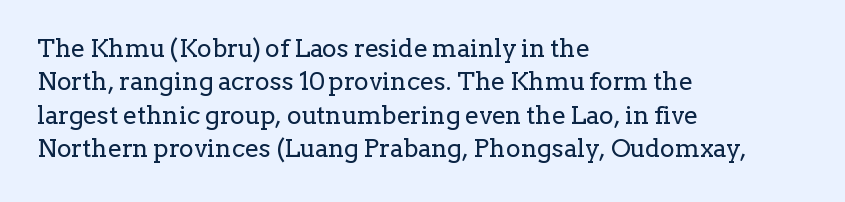
{"italic": "no", "bold": "no", "underline": "no", "align": "left", "line_spacing": "normal", "line_spacing_ratio": 1.34, "letter_spacing": "normal", "letter_spacing_em": 0.0, "glyph_px": 25}
